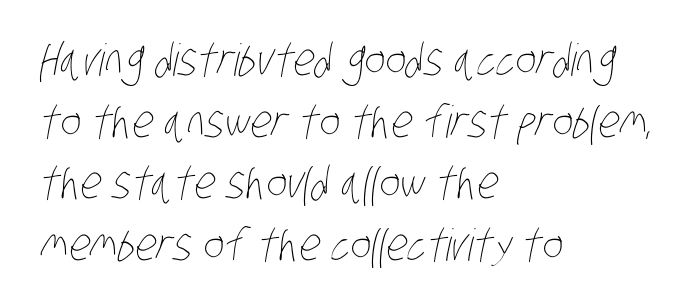
{"bold": "no", "weight": "thin", "width": "condensed", "stroke_contrast": "low", "x_height": "large", "monospaced": "no", "underline": "no", "align": "left", "line_spacing": "normal", "line_spacing_ratio": 1.4, "letter_spacing": "normal", "letter_spacing_em": 0.0, "glyph_px": 44}
